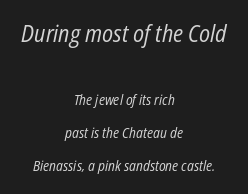
{"italic": "yes", "lean": "right", "slant_degrees": 12, "bold": "no", "underline": "no", "align": "center", "line_spacing": "loose", "line_spacing_ratio": 2.37, "letter_spacing": "normal", "letter_spacing_em": 0.0, "larger_block": "first", "size_ratio": 1.64, "glyph_px": 23}
